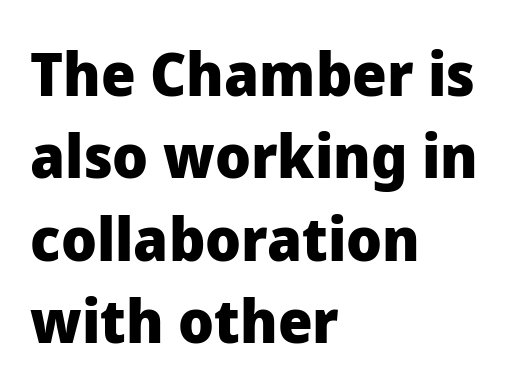
Q: Is the text bold? A: Yes.
Q: Is the text italic (slanted)? A: No, it is upright.
Q: Is the typeface a serif or a sans-serif typeface? A: Sans-serif.
Q: Is the text underlined? A: No.
Q: How is the paragraph aligned? A: Left-aligned.
Q: Is the spacing between letters normal or unusually wide? A: Normal.
Q: Is the spacing between lines tight, normal or loose? A: Normal.
Q: Width (condensed, normal, or wide)? A: Normal.
Q: Stroke contrast? A: Low.
Q: x-height? A: Medium.
Q: Monospaced? A: No.
